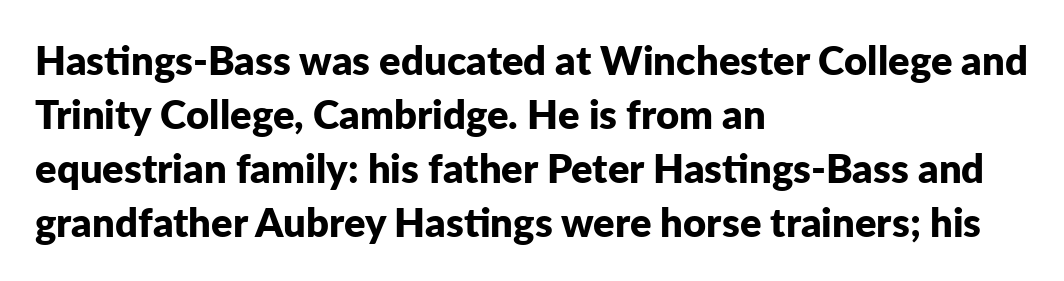
{"serif": "no", "italic": "no", "bold": "yes", "weight": "bold", "width": "normal", "stroke_contrast": "low", "x_height": "medium", "monospaced": "no", "underline": "no", "align": "left", "line_spacing": "normal", "line_spacing_ratio": 1.35, "letter_spacing": "normal", "letter_spacing_em": 0.0, "glyph_px": 40}
